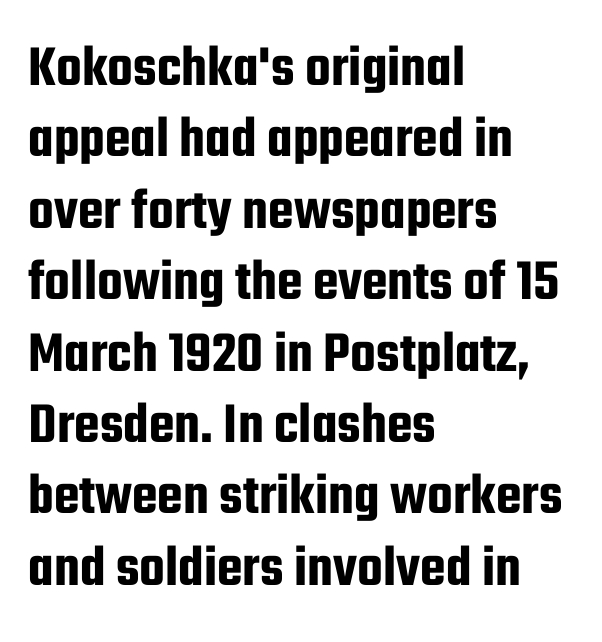
Q: Is the text italic (slanted)? A: No, it is upright.
Q: Is the typeface a serif or a sans-serif typeface? A: Sans-serif.
Q: Is the text underlined? A: No.
Q: How is the paragraph aligned? A: Left-aligned.
Q: Is the spacing between letters normal or unusually wide? A: Normal.
Q: Width (condensed, normal, or wide)? A: Condensed.
Q: Stroke contrast? A: Low.
Q: x-height? A: Medium.
Q: Monospaced? A: No.
